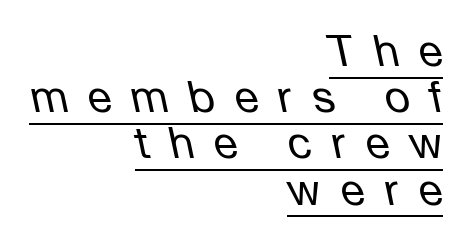
{"italic": "yes", "lean": "left", "slant_degrees": 12, "bold": "no", "weight": "regular", "width": "normal", "stroke_contrast": "low", "x_height": "medium", "monospaced": "no", "underline": "yes", "align": "right", "line_spacing": "tight", "line_spacing_ratio": 1.05, "letter_spacing": "wide", "letter_spacing_em": 0.45, "glyph_px": 44}
